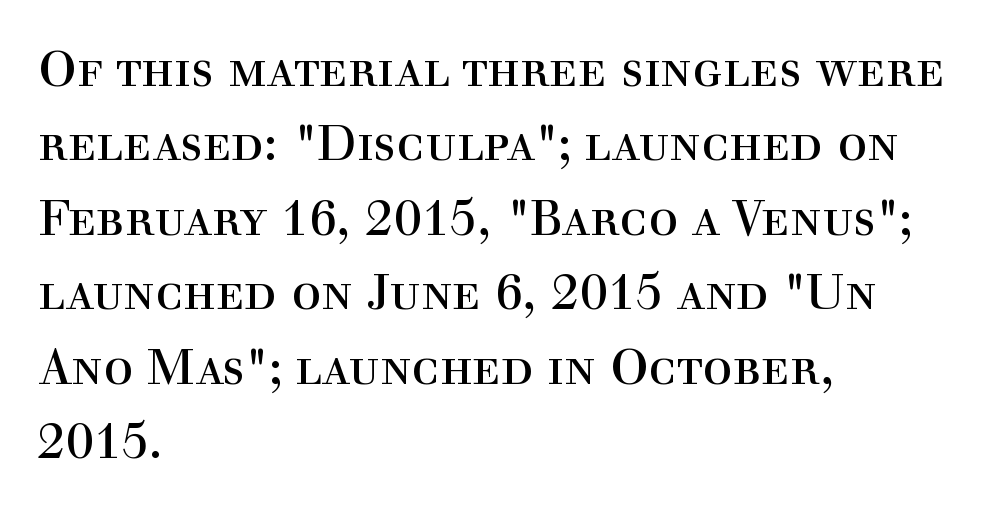
Q: Is the text bold? A: No.
Q: Is the text italic (slanted)? A: No, it is upright.
Q: Is the typeface a serif or a sans-serif typeface? A: Serif.
Q: Is the text underlined? A: No.
Q: How is the paragraph aligned? A: Left-aligned.
Q: Is the spacing between letters normal or unusually wide? A: Normal.
Q: Is the spacing between lines tight, normal or loose? A: Normal.
Q: Width (condensed, normal, or wide)? A: Normal.
Q: x-height? A: Medium.
Q: Monospaced? A: No.
